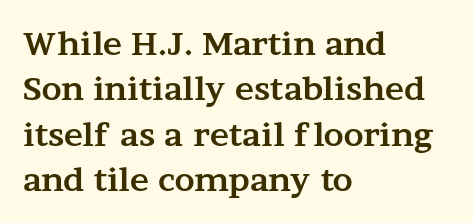
Vertical strokes here are truly vertical. Baseline-to-baseline distance is the conventional proportion of letter height. Students, this is bold: see how much ink each stroke carries. Left-aligned paragraph, ragged on the right. A typesetter would call this proportional, since set widths differ per character. The glyphs in this specimen are seriffed.
